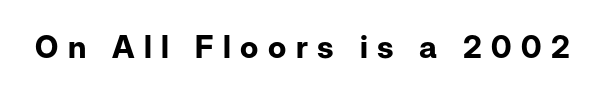
Examine the stroke ends and you'll find no serifs. The letters are bold, with thick, heavy strokes. Do the characters align in a grid? No, the font is proportional. The specimen omits any rule beneath the text block's lines. Spacing between characters has been opened up far beyond the box default.
